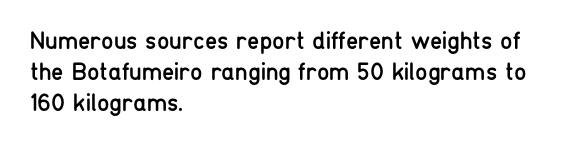
Spacing between characters is what you'd get straight out of the box. Ordinary non-slanted type is in use. The compositor pushed each line to the left boundary. Rows of type keep a routine distance in the vertical direction.
